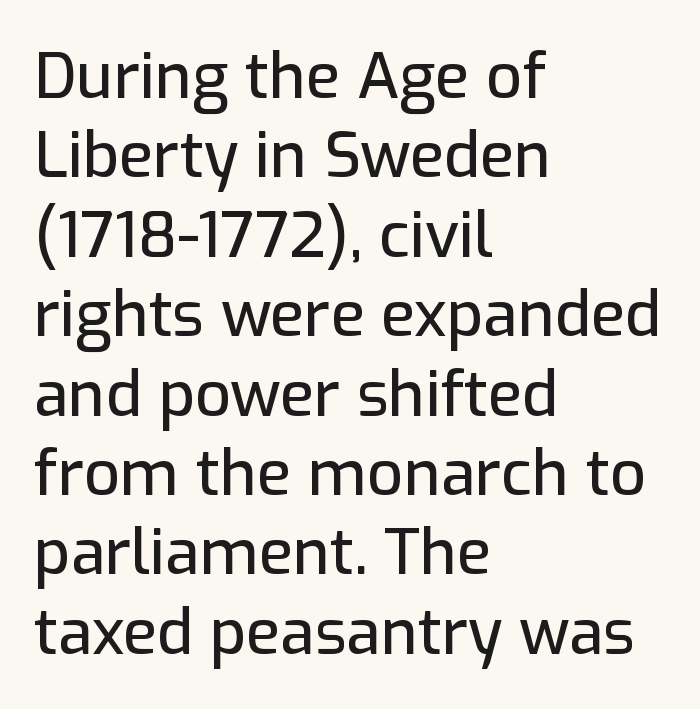
The image shows 63 px sans-serif type, upright; set left-aligned, normal line spacing (1.26x), normal letter spacing, not underlined; low stroke contrast and a medium x-height.
